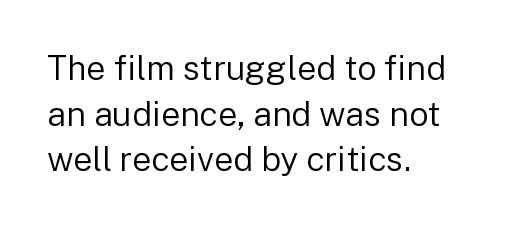
The image shows 34 px regular-weight sans-serif type, upright; set left-aligned, normal line spacing (1.34x), normal letter spacing, not underlined; low stroke contrast and a medium x-height.
